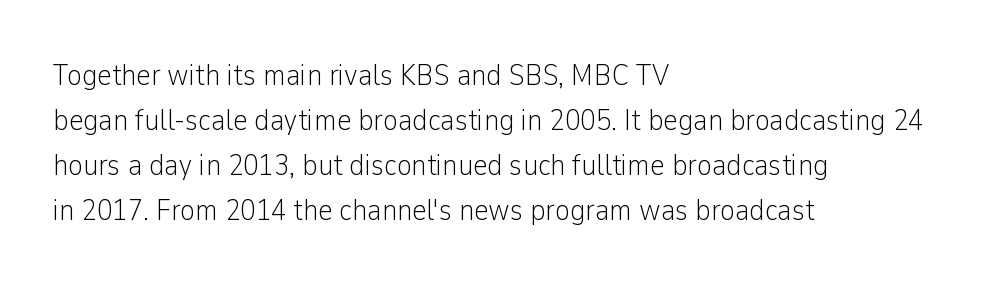
The image shows 31 px light, condensed sans-serif type, upright; set left-aligned, normal line spacing (1.45x), normal letter spacing, not underlined; low stroke contrast and a medium x-height.
